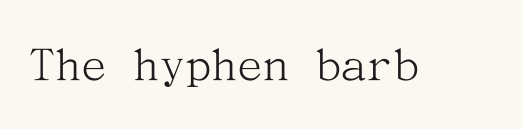
{"serif": "yes", "italic": "no", "bold": "no", "weight": "light", "width": "normal", "stroke_contrast": "medium", "x_height": "medium", "underline": "no", "letter_spacing": "normal", "letter_spacing_em": 0.0, "glyph_px": 52}
